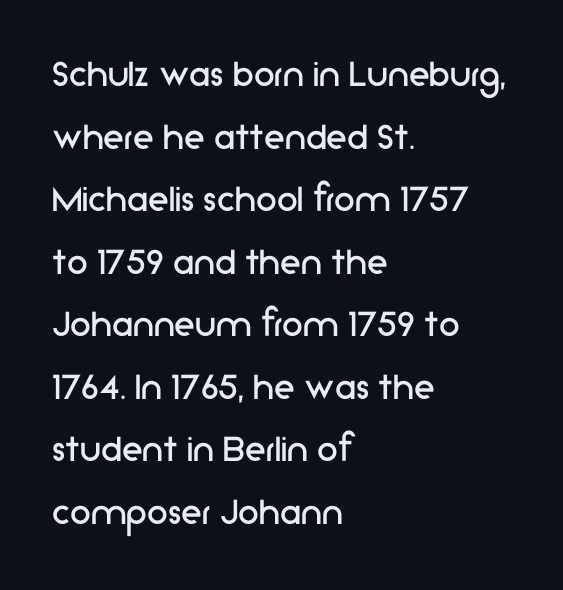
Stroke mass is kept to a normal reading level or below. The rendering shows plain stroke endings on the letterforms — a sans-serif design. Notice how the stems are strictly vertical — no italics here. The passage shown is not underscored anywhere.
